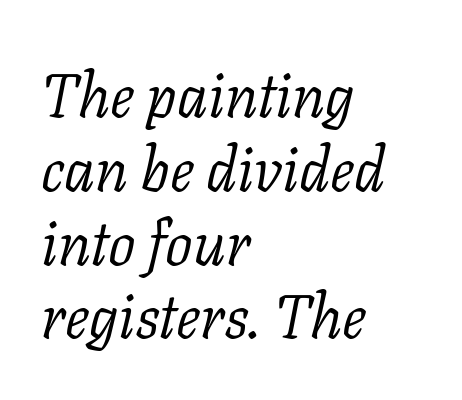
The image shows 61 px light serif type, italic (leaning right); set left-aligned, line spacing 1.21x, normal letter spacing, not underlined; low stroke contrast and a medium x-height.
